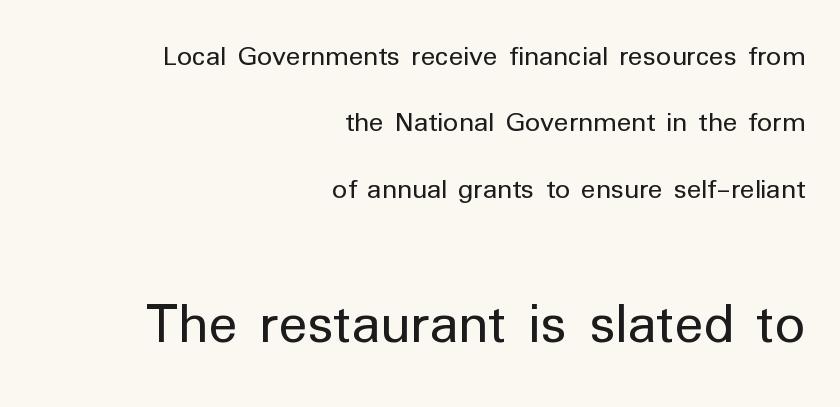
You could not count columns in this text — the font is proportionally spaced. A student would call this right alignment; a typographer would say flush right, rag left. The rendering shows plain stroke endings on the letterforms — a sans-serif design. Stem width sits at or under what a default text font uses. The rendering keeps characters at their native spacing.
